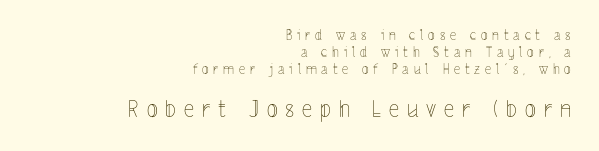
{"italic": "no", "bold": "no", "underline": "no", "align": "right", "line_spacing_ratio": 1.23, "letter_spacing": "wide", "letter_spacing_em": 0.34, "larger_block": "second", "size_ratio": 1.64, "glyph_px": 23}
